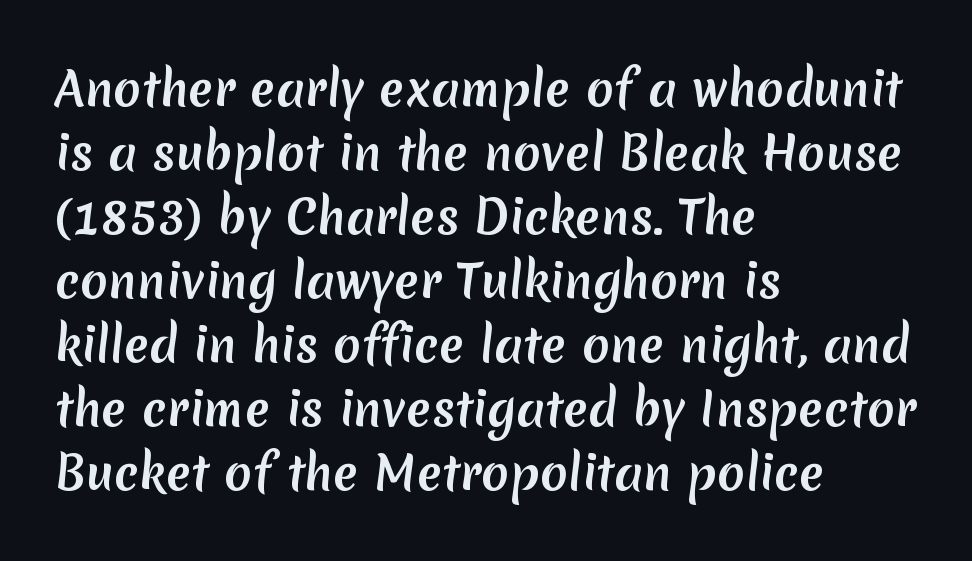
{"serif": "no", "width": "normal", "stroke_contrast": "medium", "x_height": "medium", "monospaced": "no", "underline": "no", "align": "left", "line_spacing": "normal", "line_spacing_ratio": 1.39, "letter_spacing": "normal", "letter_spacing_em": 0.0, "glyph_px": 46}
